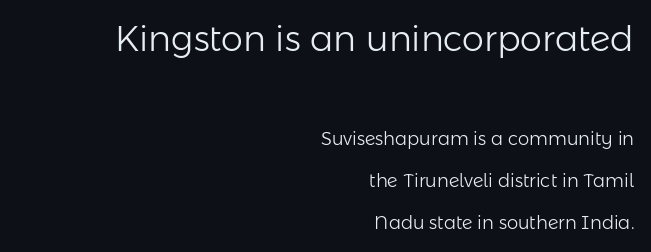
{"serif": "no", "italic": "no", "bold": "no", "weight": "light", "width": "normal", "stroke_contrast": "low", "x_height": "medium", "monospaced": "no", "underline": "no", "align": "right", "line_spacing": "loose", "line_spacing_ratio": 2.34, "letter_spacing": "normal", "letter_spacing_em": 0.0, "larger_block": "first", "size_ratio": 1.94, "glyph_px": 35}
